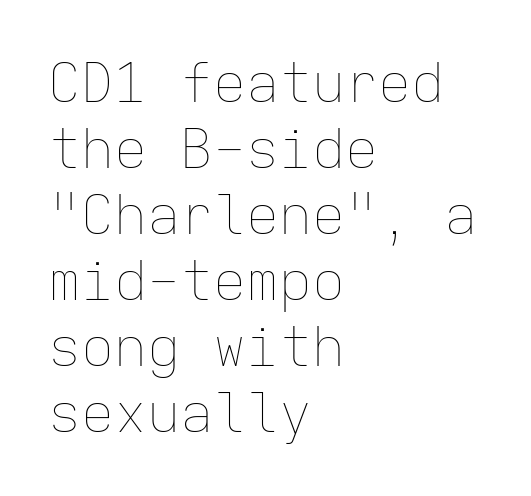
Q: Is the text bold? A: No.
Q: Is the text italic (slanted)? A: No, it is upright.
Q: Is the text underlined? A: No.
Q: How is the paragraph aligned? A: Left-aligned.
Q: Is the spacing between letters normal or unusually wide? A: Normal.
Q: Width (condensed, normal, or wide)? A: Normal.
Q: Stroke contrast? A: Low.
Q: x-height? A: Medium.
Q: Monospaced? A: Yes.
